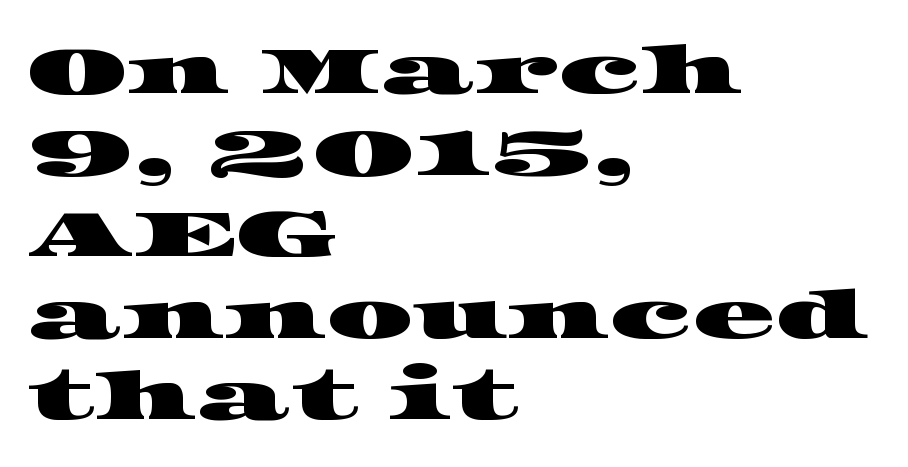
The image shows 68 px wide serif type; set left-aligned, line spacing 1.2x, normal letter spacing, not underlined; high stroke contrast and a large x-height.
